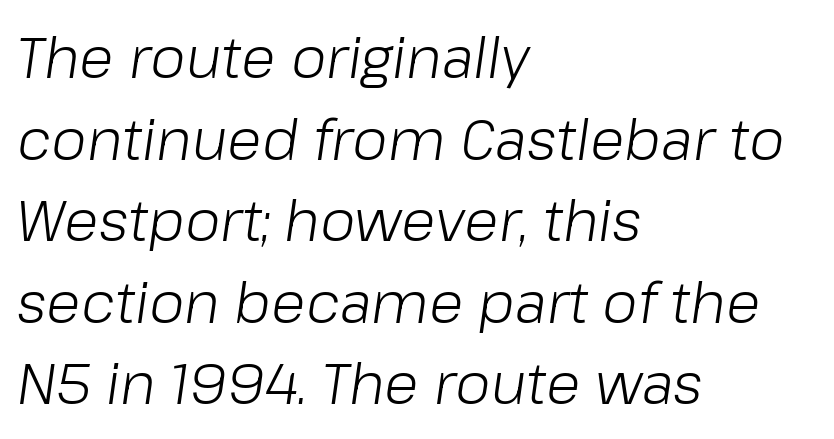
This sample uses plain, unmodified letter spacing. The typesetting does not lean heavy: it is not bold. Do the characters align in a grid? No, the font is proportional. The foot of each line stays bare and open. Slant detected: the letters are inclined.
